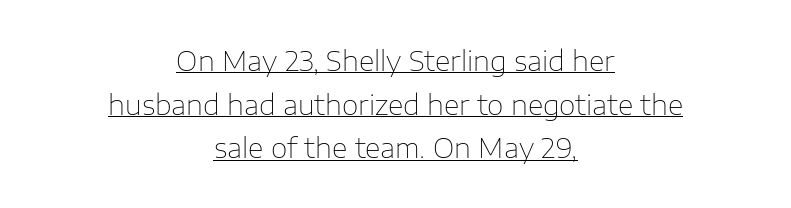
The image shows 27 px text type, upright; set centered, normal line spacing (1.62x), normal letter spacing, underlined.
